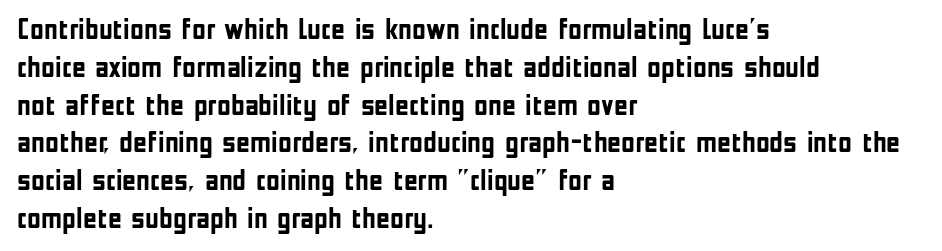
{"serif": "no", "italic": "no", "bold": "yes", "weight": "semibold", "width": "condensed", "stroke_contrast": "low", "x_height": "medium", "monospaced": "no", "underline": "no", "align": "left", "line_spacing": "normal", "line_spacing_ratio": 1.26, "letter_spacing": "normal", "letter_spacing_em": 0.0, "glyph_px": 30}
